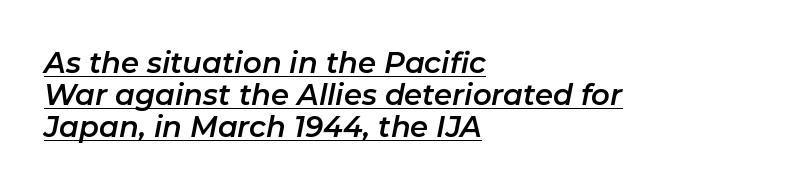
This sample carries an underscore along the baseline area. The glyphs look as if they've been sheared to an angle. Each line starts at the same left margin while the right side varies. Looks like regular typesetting: each glyph gets only the width it needs.
